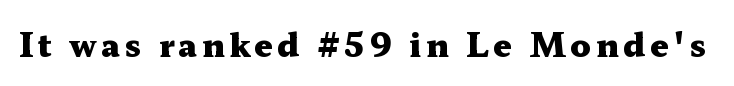
Emphasis by weight is at full strength: bold. Typographically, this falls in the serif category. Rule under the text: the space is simply empty. This sample uses an upright cut, with every glyph sitting square on the baseline. Proportional: the letters do not fall into vertical columns.
